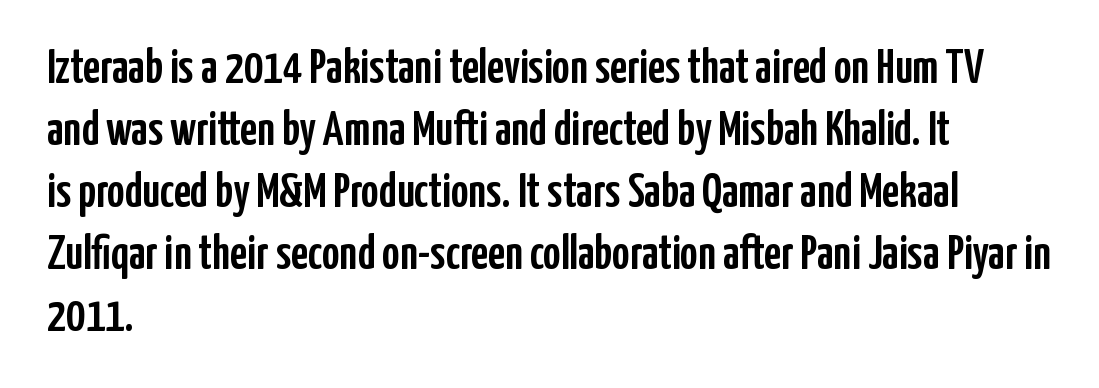
The image shows 48 px condensed sans-serif type, upright; set left-aligned, normal line spacing (1.29x), normal letter spacing, not underlined; low stroke contrast and a medium x-height.
